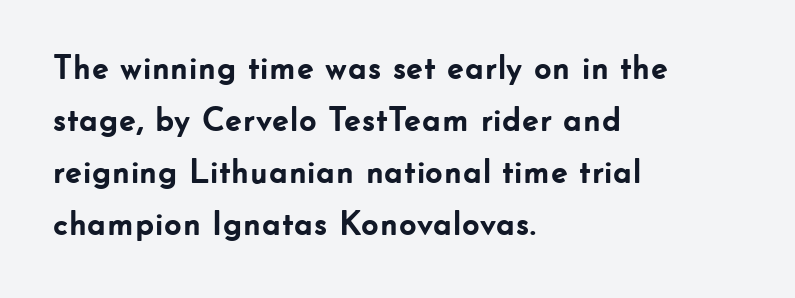
The image shows 34 px semibold sans-serif type, upright; set left-aligned, normal line spacing (1.53x), normal letter spacing, not underlined; low stroke contrast and a small x-height.
